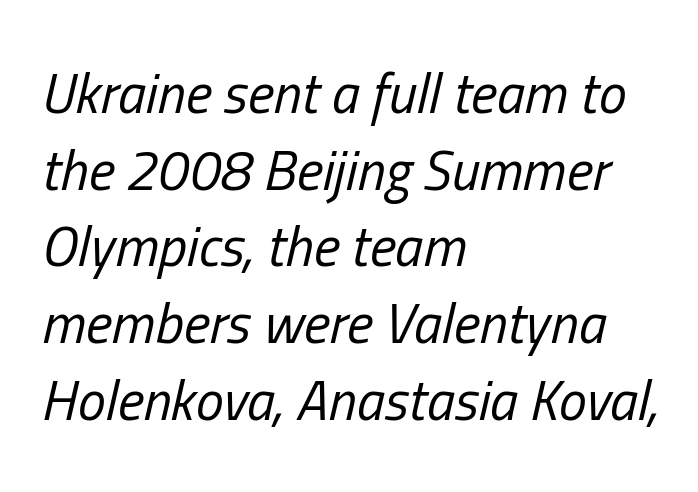
Q: Is the text bold? A: No.
Q: Is the text italic (slanted)? A: Yes, it leans right by about 13 degrees.
Q: Is the text underlined? A: No.
Q: How is the paragraph aligned? A: Left-aligned.
Q: Is the spacing between letters normal or unusually wide? A: Normal.
Q: Is the spacing between lines tight, normal or loose? A: Normal.
Q: Width (condensed, normal, or wide)? A: Condensed.
Q: Stroke contrast? A: Low.
Q: x-height? A: Medium.
Q: Monospaced? A: No.
